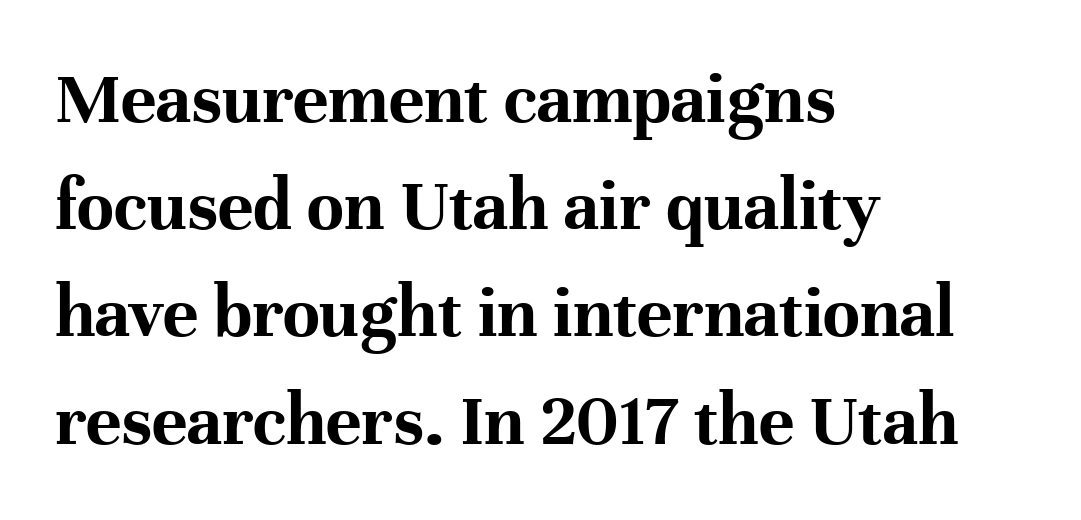
The image shows 75 px bold serif type, upright; set left-aligned, normal line spacing (1.43x), normal letter spacing, not underlined; high stroke contrast and a medium x-height.
